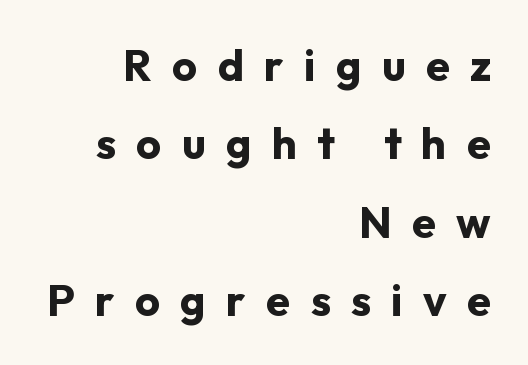
Q: Is the text bold? A: Yes.
Q: Is the text italic (slanted)? A: No, it is upright.
Q: Is the typeface a serif or a sans-serif typeface? A: Sans-serif.
Q: Is the text underlined? A: No.
Q: How is the paragraph aligned? A: Right-aligned.
Q: Is the spacing between letters normal or unusually wide? A: Unusually wide.
Q: Width (condensed, normal, or wide)? A: Normal.
Q: Stroke contrast? A: Low.
Q: x-height? A: Medium.
Q: Monospaced? A: No.
